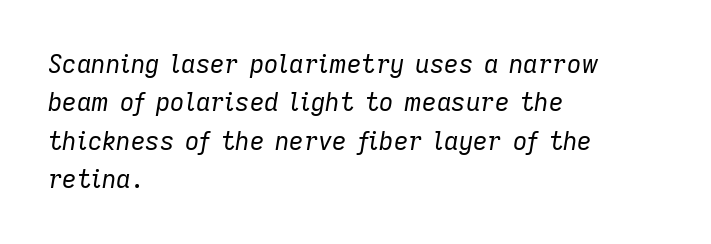
{"italic": "yes", "lean": "right", "slant_degrees": 9, "bold": "no", "underline": "no", "align": "left", "line_spacing": "normal", "line_spacing_ratio": 1.54, "letter_spacing": "normal", "letter_spacing_em": 0.0, "glyph_px": 25}
